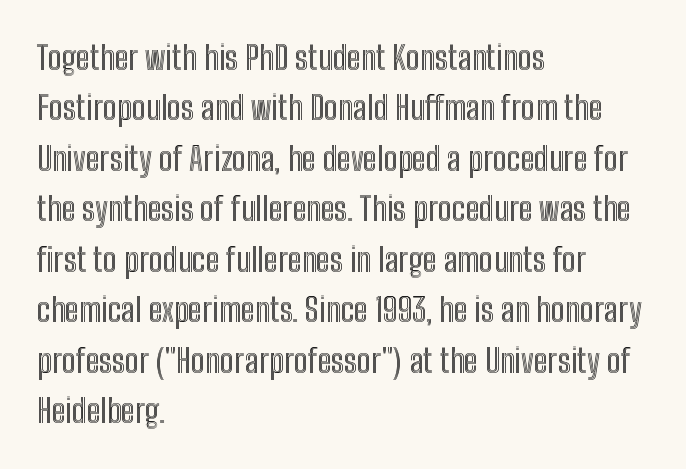
{"italic": "no", "width": "condensed", "x_height": "medium", "monospaced": "no", "underline": "no", "align": "left", "line_spacing": "normal", "line_spacing_ratio": 1.53, "letter_spacing": "normal", "letter_spacing_em": 0.0, "glyph_px": 33}
